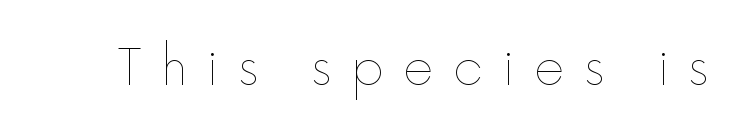
The image shows 48 px thin type, upright; set unusually wide letter spacing (+0.39 em), not underlined; a medium x-height.
